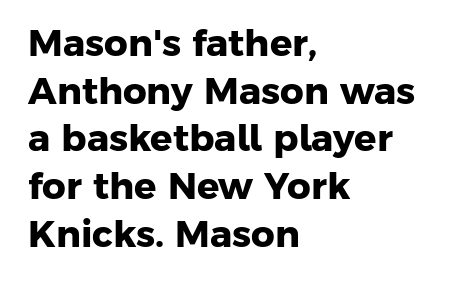
The glyphs in this specimen are sans serif. Look at the stroke-to-counter ratio: heavy, a bold. The gaps between neighbouring characters are ordinary and unremarkable. Varying glyph widths throughout — classic text-font behaviour. Whoever set this chose a conventional vertical rhythm. These lines stack with their left ends in a neat column.
